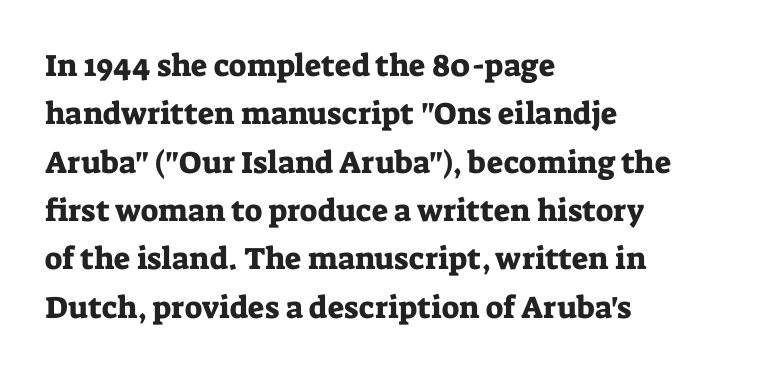
Is this a fixed-width face? No — the glyphs have proportional, varying widths. The passage shown has conventional tracking throughout. Leading: standard. Quick note: underline off. The axis of the letterforms is exactly vertical. Casual observation: everything's shoved over to the left.
